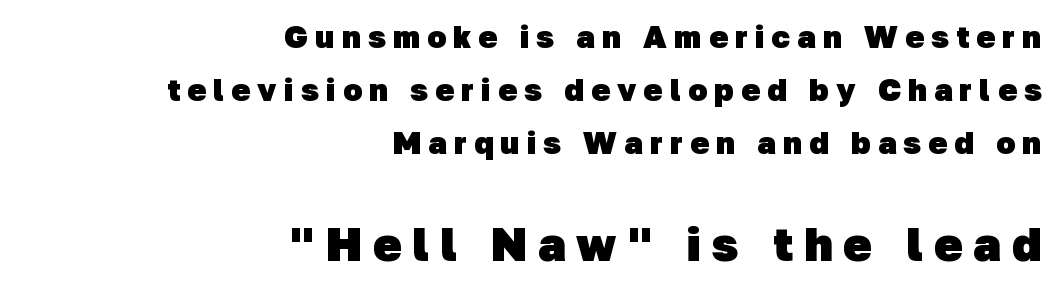
{"serif": "no", "bold": "yes", "weight": "heavy", "width": "normal", "stroke_contrast": "low", "x_height": "medium", "monospaced": "no", "underline": "no", "align": "right", "line_spacing_ratio": 1.71, "letter_spacing": "wide", "letter_spacing_em": 0.24, "larger_block": "second", "size_ratio": 1.52, "glyph_px": 47}
